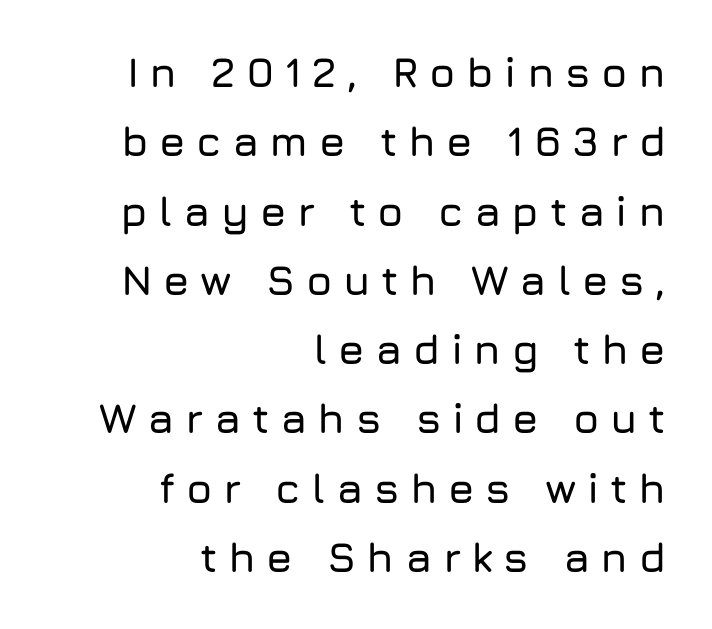
Q: Is the text italic (slanted)? A: No, it is upright.
Q: Is the typeface a serif or a sans-serif typeface? A: Sans-serif.
Q: Is the text underlined? A: No.
Q: How is the paragraph aligned? A: Right-aligned.
Q: Is the spacing between letters normal or unusually wide? A: Unusually wide.
Q: Is the spacing between lines tight, normal or loose? A: Normal.
Q: Width (condensed, normal, or wide)? A: Normal.
Q: Stroke contrast? A: Low.
Q: x-height? A: Medium.
Q: Monospaced? A: No.
